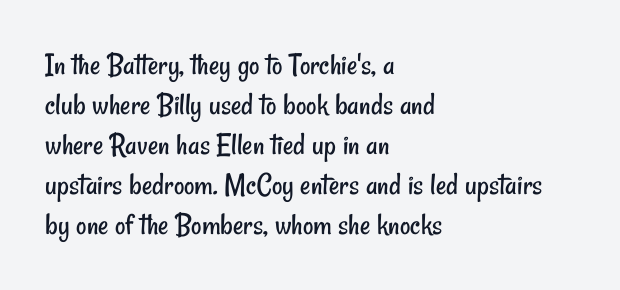
{"serif": "no", "bold": "no", "weight": "regular", "width": "condensed", "stroke_contrast": "low", "x_height": "small", "monospaced": "no", "underline": "no", "align": "left", "line_spacing": "normal", "line_spacing_ratio": 1.25, "letter_spacing": "normal", "letter_spacing_em": 0.0, "glyph_px": 32}
